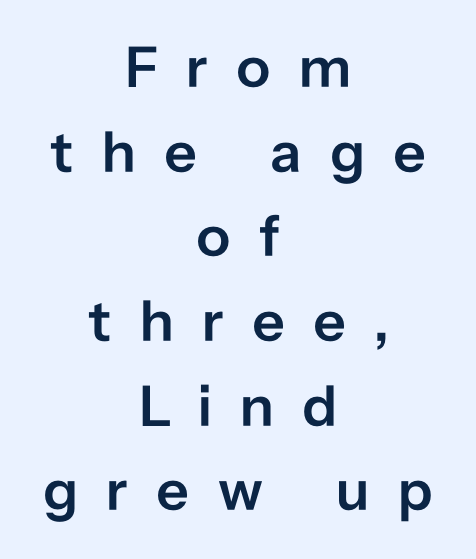
The image shows 58 px semibold sans-serif type, upright; set centered, normal line spacing (1.46x), unusually wide letter spacing (+0.49 em), not underlined; low stroke contrast and a medium x-height.
